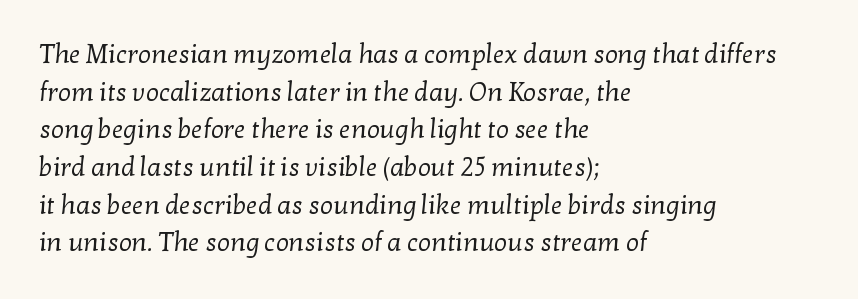
Q: Is the text bold? A: No.
Q: Is the text underlined? A: No.
Q: How is the paragraph aligned? A: Left-aligned.
Q: Is the spacing between letters normal or unusually wide? A: Normal.
Q: Is the spacing between lines tight, normal or loose? A: Normal.
